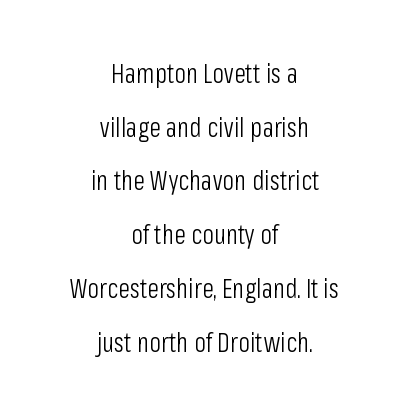
The image shows 27 px text type, upright; set centered, loose line spacing (1.99x), normal letter spacing, not underlined.
